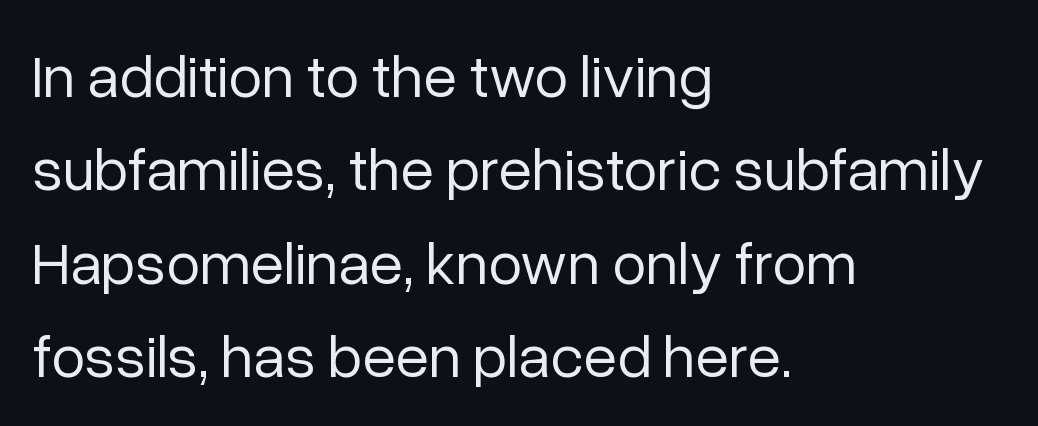
Q: Is the text bold? A: No.
Q: Is the text italic (slanted)? A: No, it is upright.
Q: Is the typeface a serif or a sans-serif typeface? A: Sans-serif.
Q: Is the text underlined? A: No.
Q: How is the paragraph aligned? A: Left-aligned.
Q: Is the spacing between letters normal or unusually wide? A: Normal.
Q: Is the spacing between lines tight, normal or loose? A: Normal.
Q: Width (condensed, normal, or wide)? A: Normal.
Q: Stroke contrast? A: Low.
Q: x-height? A: Medium.
Q: Monospaced? A: No.
